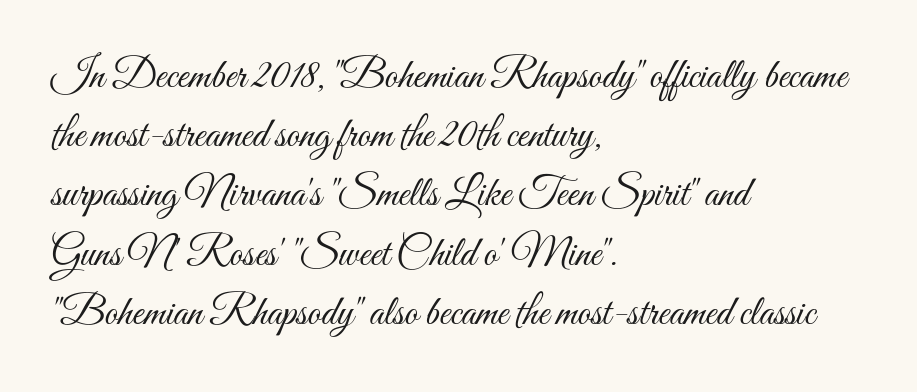
Q: Is the text bold? A: No.
Q: Is the text italic (slanted)? A: Yes.
Q: Is the text underlined? A: No.
Q: How is the paragraph aligned? A: Left-aligned.
Q: Is the spacing between letters normal or unusually wide? A: Normal.
Q: Is the spacing between lines tight, normal or loose? A: Normal.
Q: Width (condensed, normal, or wide)? A: Condensed.
Q: Stroke contrast? A: Medium.
Q: x-height? A: Small.
Q: Monospaced? A: No.
